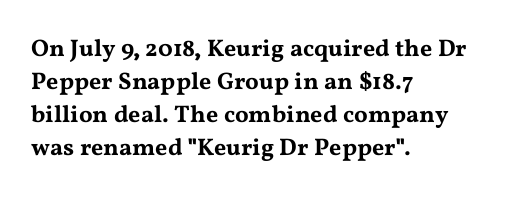
The image shows 24 px text type, upright; set left-aligned, normal line spacing (1.38x), normal letter spacing, not underlined.
